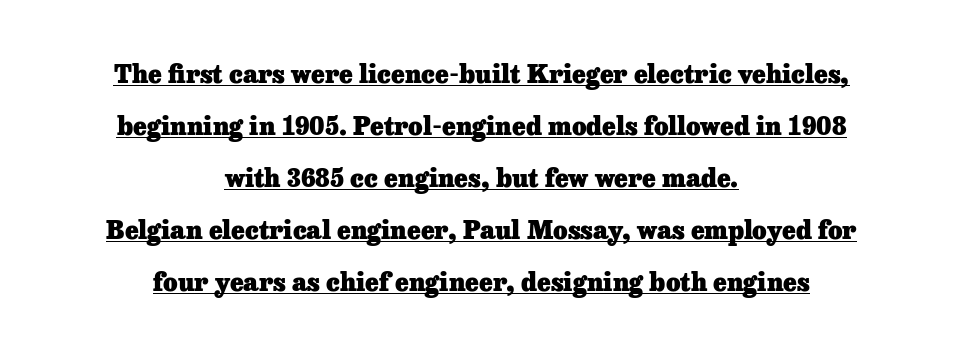
Q: Is the text bold? A: Yes.
Q: Is the text italic (slanted)? A: No, it is upright.
Q: Is the text underlined? A: Yes.
Q: How is the paragraph aligned? A: Centered.
Q: Is the spacing between letters normal or unusually wide? A: Normal.
Q: Is the spacing between lines tight, normal or loose? A: Loose.
